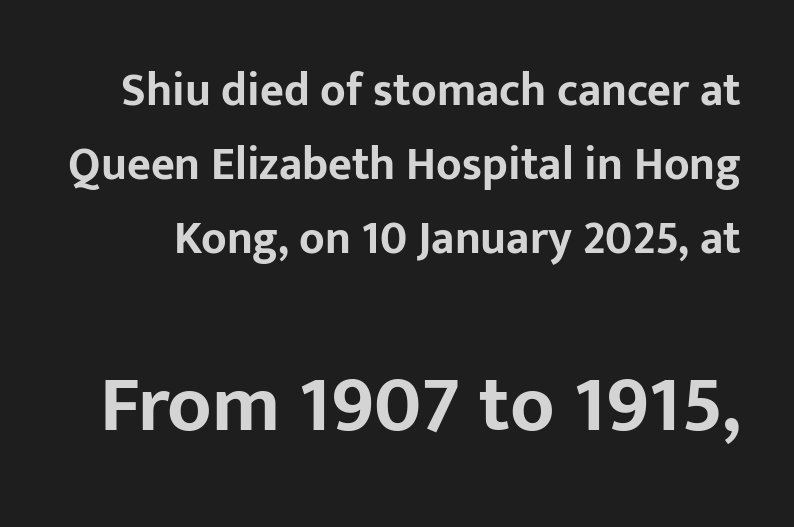
{"serif": "no", "italic": "no", "bold": "yes", "weight": "bold", "width": "normal", "stroke_contrast": "low", "x_height": "medium", "monospaced": "no", "underline": "no", "line_spacing": "normal", "line_spacing_ratio": 1.61, "letter_spacing": "normal", "letter_spacing_em": 0.0, "larger_block": "second", "size_ratio": 1.74, "glyph_px": 80}
